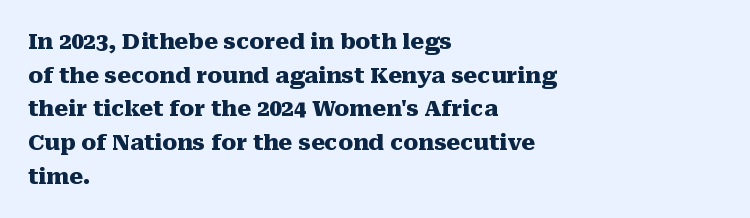
Q: Is the text bold? A: Yes.
Q: Is the text italic (slanted)? A: No, it is upright.
Q: Is the text underlined? A: No.
Q: How is the paragraph aligned? A: Left-aligned.
Q: Is the spacing between letters normal or unusually wide? A: Normal.
Q: Is the spacing between lines tight, normal or loose? A: Normal.
